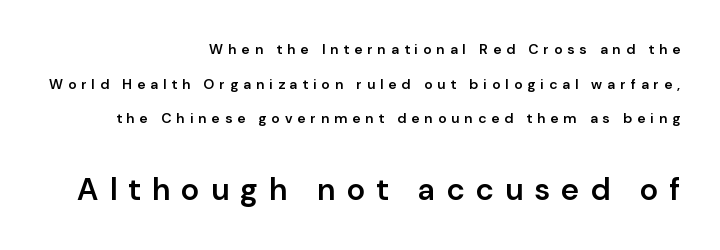
Leading: increased. What kind of face is this? One without serifs — a sans. These lines are rendered in a variable-pitch font. The letterforms stand isolated, each surrounded by extra space.
